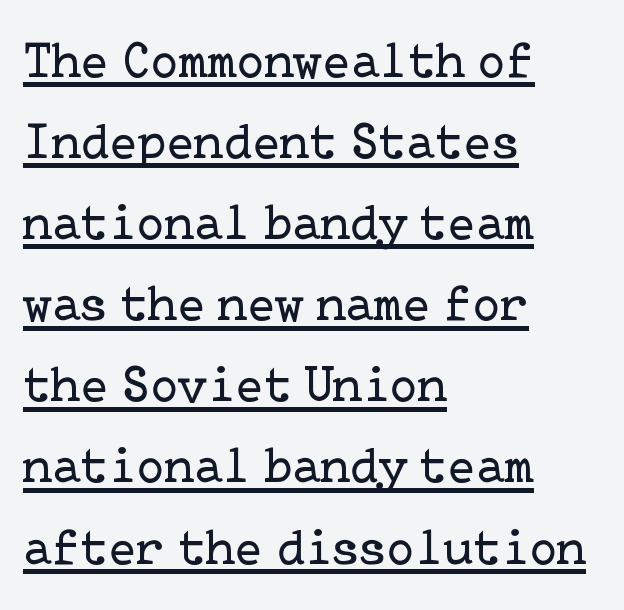
Old-style or modern, the face here clearly has serifs. The face used here appears with an underline applied. Posture: straight, roman, zero tilt. Line starts are locked; line ends wander. Weight: regular or lighter. Interline gaps are of average width in this sample.
